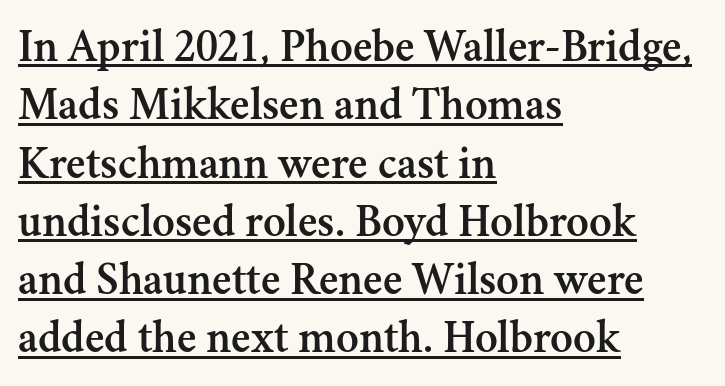
The image shows 47 px serif type, upright; set left-aligned, line spacing 1.24x, normal letter spacing, underlined; medium stroke contrast and a small x-height.
